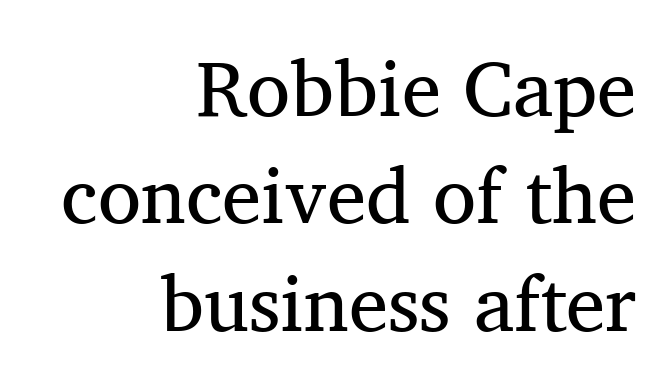
This is not heavy type; no bold has been used. This rendering uses right alignment, leaving the left contour irregular. The rendering uses natural spacing where letterforms have individual widths. The line-height multiplier appears to be the usual default.
